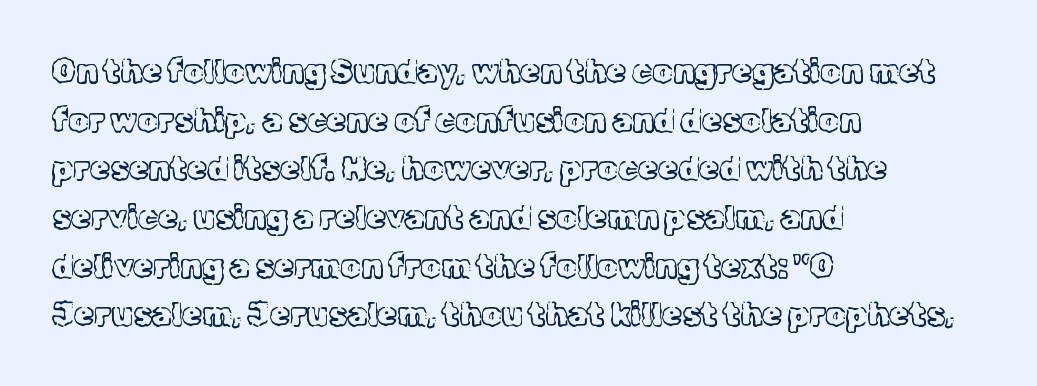
Q: Is the text bold? A: No.
Q: Is the text italic (slanted)? A: No, it is upright.
Q: Is the typeface a serif or a sans-serif typeface? A: Serif.
Q: Is the text underlined? A: No.
Q: How is the paragraph aligned? A: Left-aligned.
Q: Is the spacing between letters normal or unusually wide? A: Normal.
Q: Is the spacing between lines tight, normal or loose? A: Normal.
Q: Width (condensed, normal, or wide)? A: Normal.
Q: x-height? A: Medium.
Q: Monospaced? A: No.
